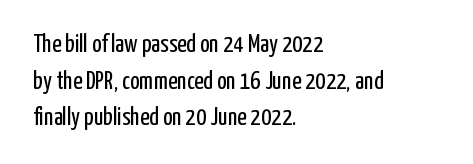
The image shows 25 px text type, upright; set left-aligned, normal line spacing (1.47x), normal letter spacing, not underlined.
